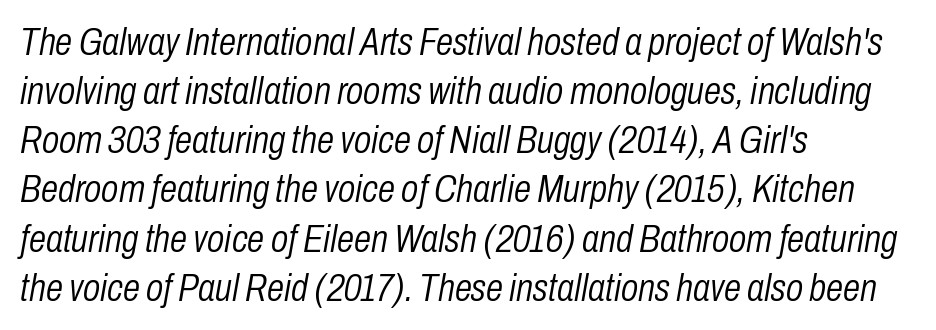
{"italic": "yes", "lean": "right", "slant_degrees": 10, "bold": "no", "weight": "light", "width": "condensed", "stroke_contrast": "low", "x_height": "medium", "monospaced": "no", "underline": "no", "align": "left", "line_spacing": "normal", "line_spacing_ratio": 1.26, "letter_spacing": "normal", "letter_spacing_em": 0.0, "glyph_px": 39}
